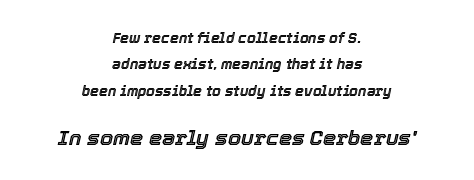
{"italic": "yes", "lean": "right", "slant_degrees": 12, "underline": "no", "align": "center", "line_spacing_ratio": 1.88, "letter_spacing": "normal", "letter_spacing_em": 0.0, "larger_block": "second", "size_ratio": 1.5, "glyph_px": 21}
